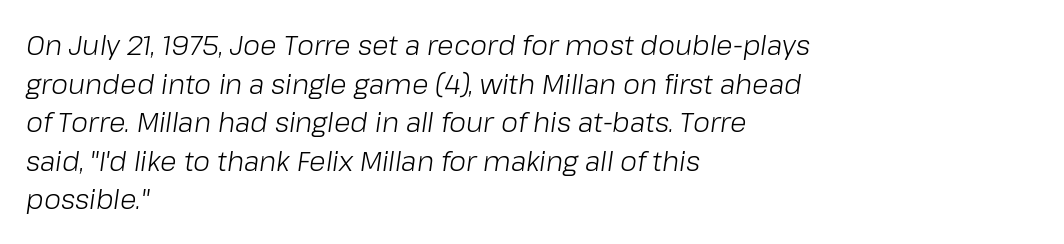
Q: Is the text bold? A: No.
Q: Is the text italic (slanted)? A: Yes, it leans right by about 8 degrees.
Q: Is the text underlined? A: No.
Q: How is the paragraph aligned? A: Left-aligned.
Q: Is the spacing between letters normal or unusually wide? A: Normal.
Q: Is the spacing between lines tight, normal or loose? A: Normal.
